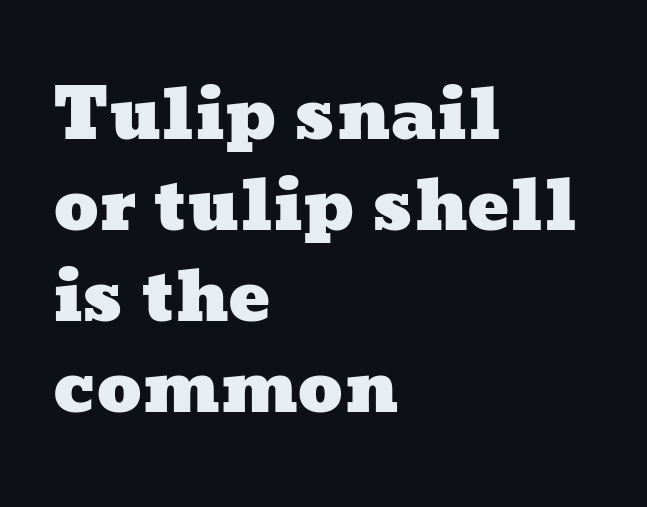
The image shows 70 px wide type; set left-aligned, normal line spacing (1.3x), normal letter spacing, not underlined; low stroke contrast and a medium x-height.
